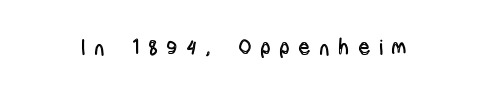
The image shows 21 px text type, upright; set unusually wide letter spacing (+0.49 em), not underlined.
